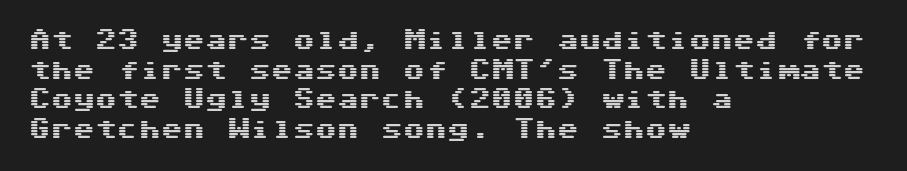
{"italic": "no", "underline": "no", "align": "left", "line_spacing": "normal", "line_spacing_ratio": 1.35, "letter_spacing": "normal", "letter_spacing_em": 0.0, "glyph_px": 22}
